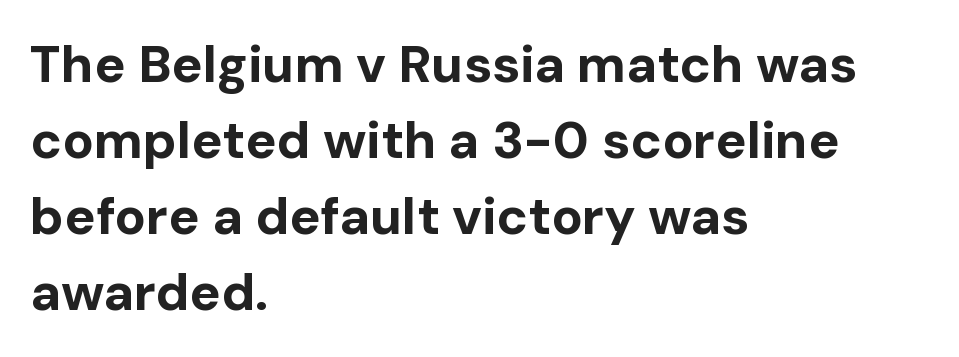
Underline: absent. Is this a fixed-width face? No — the glyphs have proportional, varying widths. Short note: letters normally spaced. Heavy, bold letterforms. The letters stand upright; this is a roman face.
